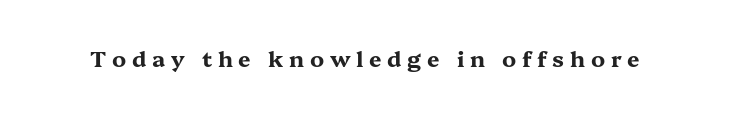
{"italic": "no", "bold": "yes", "underline": "no", "letter_spacing": "wide", "letter_spacing_em": 0.26, "glyph_px": 22}
